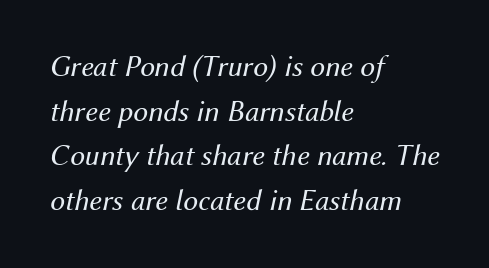
{"italic": "yes", "lean": "right", "slant_degrees": 12, "bold": "no", "weight": "regular", "width": "normal", "stroke_contrast": "medium", "x_height": "medium", "monospaced": "no", "underline": "no", "align": "left", "line_spacing": "normal", "line_spacing_ratio": 1.49, "letter_spacing": "normal", "letter_spacing_em": 0.0, "glyph_px": 30}
